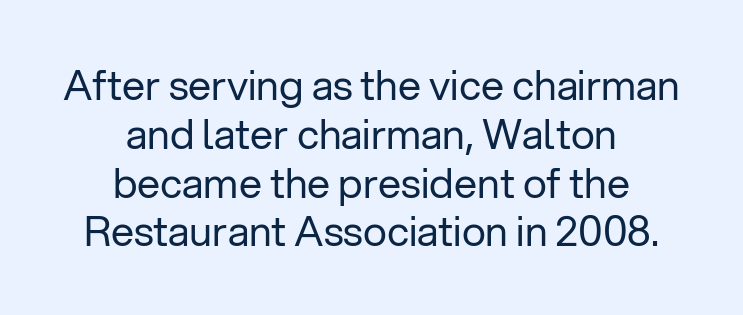
{"serif": "no", "italic": "no", "bold": "no", "weight": "regular", "width": "normal", "stroke_contrast": "low", "x_height": "medium", "monospaced": "no", "underline": "no", "align": "center", "line_spacing_ratio": 1.19, "letter_spacing": "normal", "letter_spacing_em": 0.0, "glyph_px": 41}
